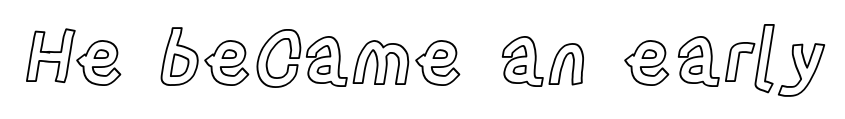
Glance below the letters and you will spot only blank space. Compared with typical body copy, the letter spacing here is the same. Proportional: the letters do not fall into vertical columns.
